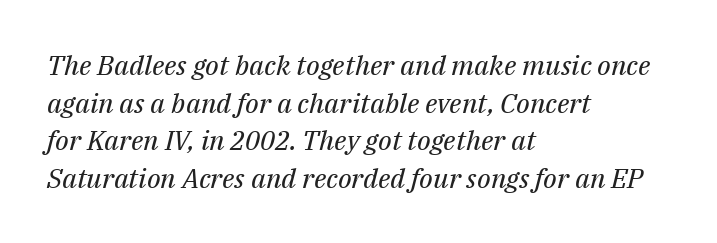
The image shows 27 px text type, italic (leaning right); set left-aligned, normal line spacing (1.39x), normal letter spacing, not underlined.
